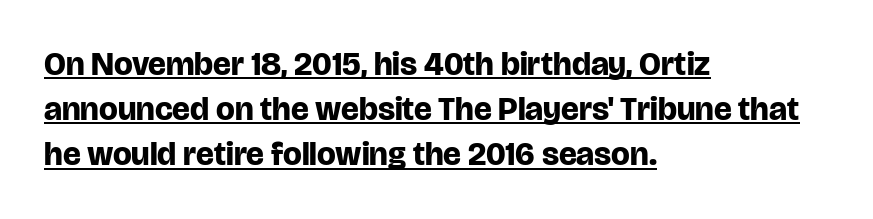
The gaps between neighbouring characters are ordinary and unremarkable. Letterform terminals end flat and unadorned throughout the passage. The space between consecutive lines is moderate. One-word summary of the alignment: left. In terms of weight, the rendering is a true, heavy bold.
